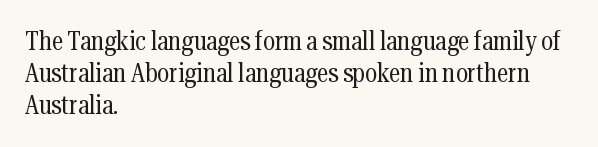
Q: Is the text bold? A: No.
Q: Is the text italic (slanted)? A: No, it is upright.
Q: Is the text underlined? A: No.
Q: How is the paragraph aligned? A: Left-aligned.
Q: Is the spacing between letters normal or unusually wide? A: Normal.
